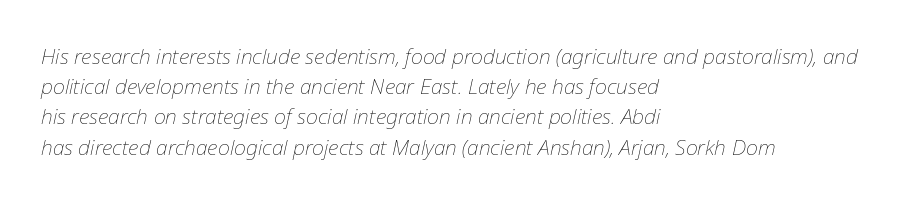
The whole block is typeset with a tilt. Each stroke keeps to a modest, everyday thickness or less. Characters follow at the spacing the type designer built in. This sample keeps an unexceptional amount of space between lines. Beneath every word, the page is bare.
